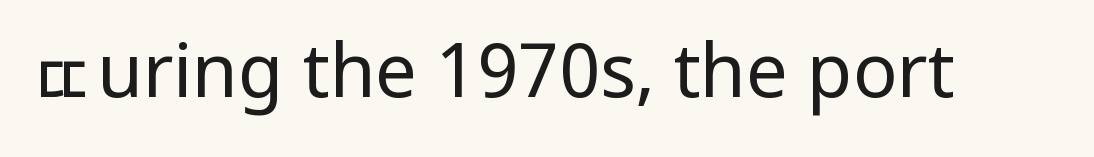
{"serif": "no", "italic": "no", "bold": "no", "weight": "regular", "width": "condensed", "stroke_contrast": "low", "x_height": "large", "monospaced": "no", "underline": "no", "letter_spacing": "normal", "letter_spacing_em": 0.0, "glyph_px": 74}
